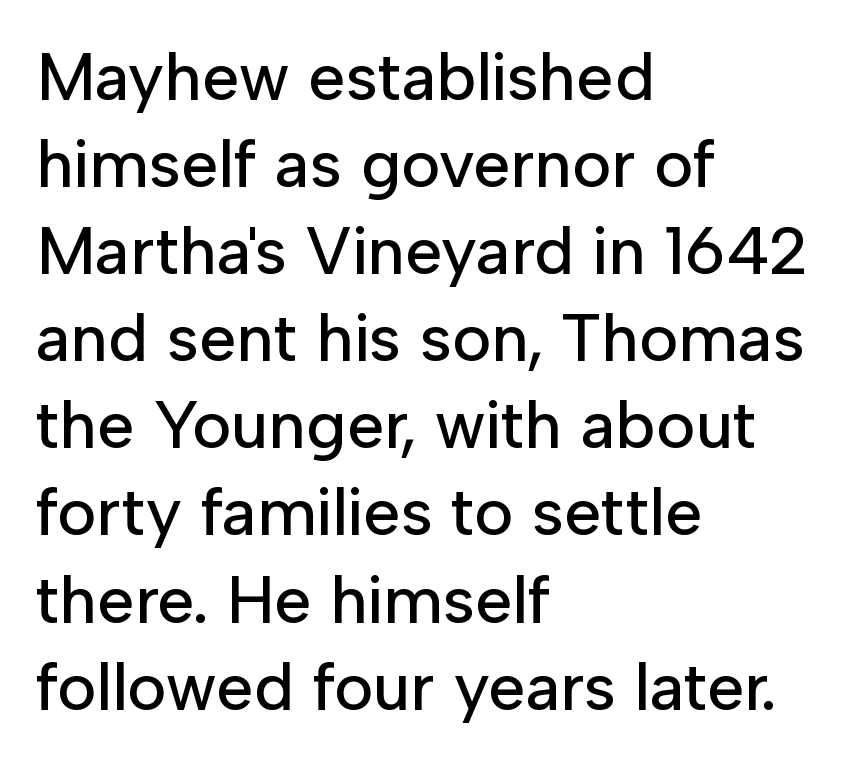
The image shows 67 px sans-serif type, upright; set left-aligned, normal line spacing (1.3x), normal letter spacing, not underlined; low stroke contrast and a medium x-height.
